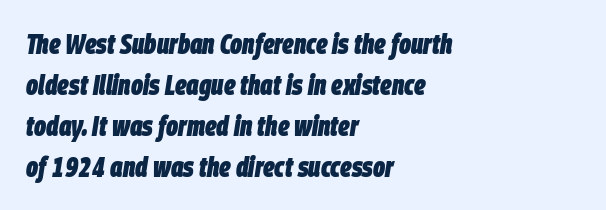
The whole block is typeset with a tilt. This sample has the flowing, uneven cadence of proportional lettering. Layout note: lines flush left. These words are printed bold, with thick strokes throughout. Is the letter spacing exaggerated? No — it looks like the ordinary default.
